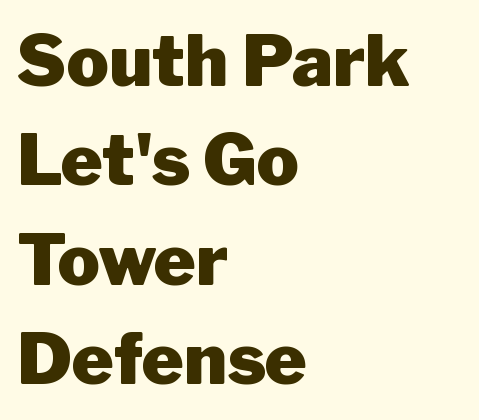
{"serif": "no", "italic": "no", "bold": "yes", "weight": "heavy", "width": "normal", "stroke_contrast": "low", "x_height": "medium", "monospaced": "no", "underline": "no", "align": "left", "line_spacing": "normal", "line_spacing_ratio": 1.4, "letter_spacing": "normal", "letter_spacing_em": 0.0, "glyph_px": 71}
